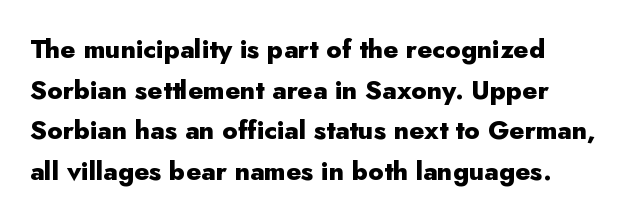
Students, note that the glyphs here touch the page at normal intervals. Lines of text with bare space underneath. Short and long lines alike share a common starting point at left. The font's upright variant was chosen for this text.
